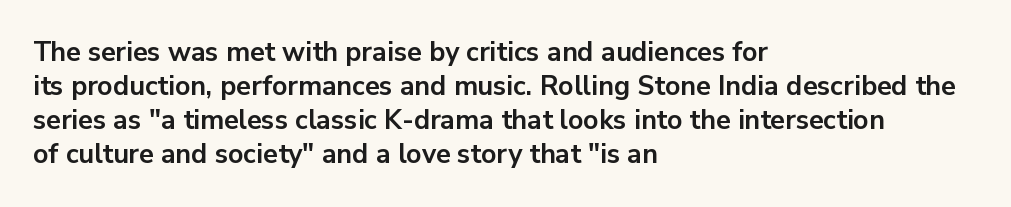
The image shows 27 px bold type, upright; set left-aligned, normal line spacing (1.26x), normal letter spacing, not underlined.
